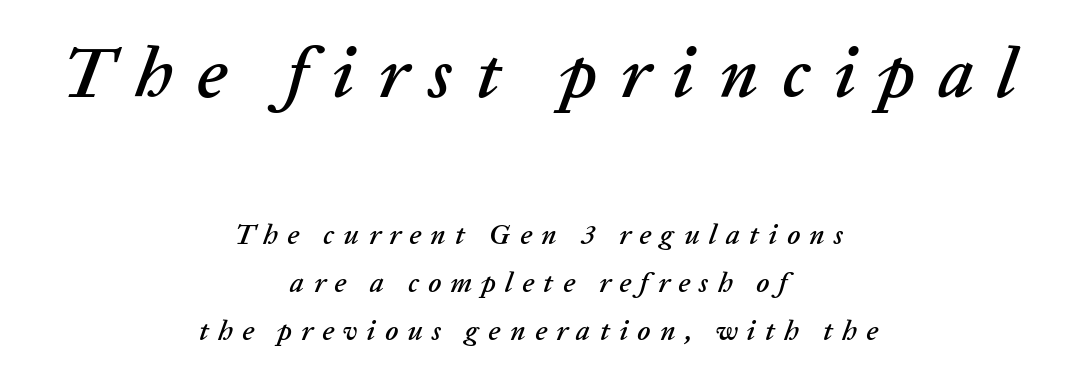
The image shows 71 px text type, italic (leaning right); set centered, line spacing 1.72x, unusually wide letter spacing (+0.33 em), not underlined; the first (top) block is 2.54x larger; low stroke contrast and a medium x-height.
